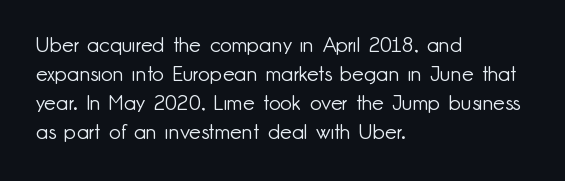
Q: Is the text bold? A: No.
Q: Is the text italic (slanted)? A: No, it is upright.
Q: Is the text underlined? A: No.
Q: How is the paragraph aligned? A: Left-aligned.
Q: Is the spacing between letters normal or unusually wide? A: Normal.
Q: Is the spacing between lines tight, normal or loose? A: Normal.
